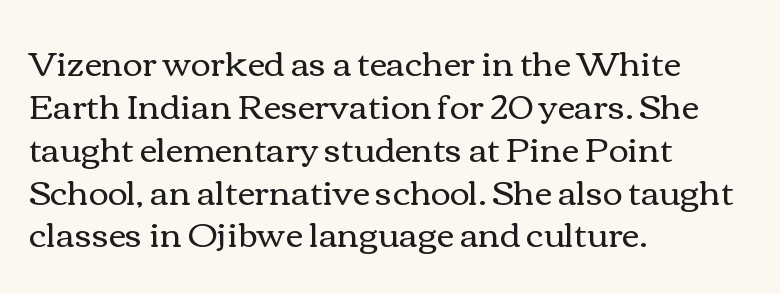
Q: Is the text bold? A: No.
Q: Is the text italic (slanted)? A: No, it is upright.
Q: Is the text underlined? A: No.
Q: How is the paragraph aligned? A: Left-aligned.
Q: Is the spacing between letters normal or unusually wide? A: Normal.
Q: Is the spacing between lines tight, normal or loose? A: Normal.
Q: Width (condensed, normal, or wide)? A: Wide.
Q: Stroke contrast? A: Medium.
Q: x-height? A: Medium.
Q: Monospaced? A: No.
